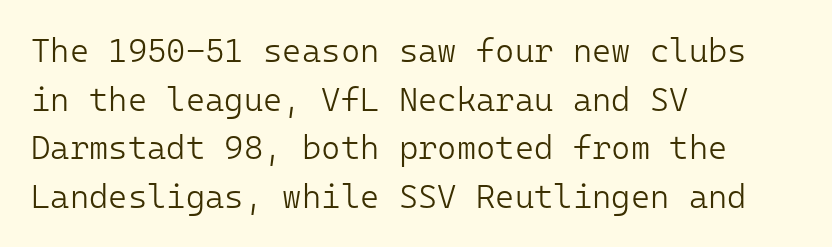
Q: Is the text bold? A: No.
Q: Is the text italic (slanted)? A: No, it is upright.
Q: Is the typeface a serif or a sans-serif typeface? A: Sans-serif.
Q: Is the text underlined? A: No.
Q: How is the paragraph aligned? A: Left-aligned.
Q: Is the spacing between letters normal or unusually wide? A: Normal.
Q: Is the spacing between lines tight, normal or loose? A: Normal.
Q: Width (condensed, normal, or wide)? A: Normal.
Q: Stroke contrast? A: Low.
Q: x-height? A: Medium.
Q: Monospaced? A: Yes.
